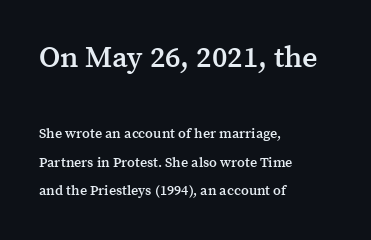
{"serif": "yes", "italic": "no", "bold": "semi", "weight": "semibold", "width": "normal", "stroke_contrast": "medium", "x_height": "medium", "monospaced": "no", "underline": "no", "align": "left", "line_spacing": "loose", "line_spacing_ratio": 2.06, "letter_spacing": "normal", "letter_spacing_em": 0.0, "larger_block": "first", "size_ratio": 2.14, "glyph_px": 30}
